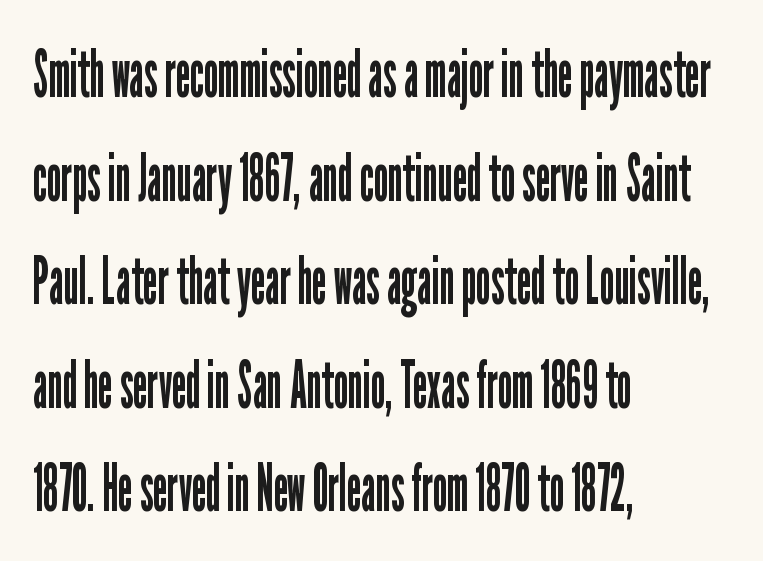
Looks like regular typesetting: each glyph gets only the width it needs. There is no visible air inserted between adjacent glyphs. The space between consecutive lines is moderate. Italic? Not at all — the glyphs are vertical.
